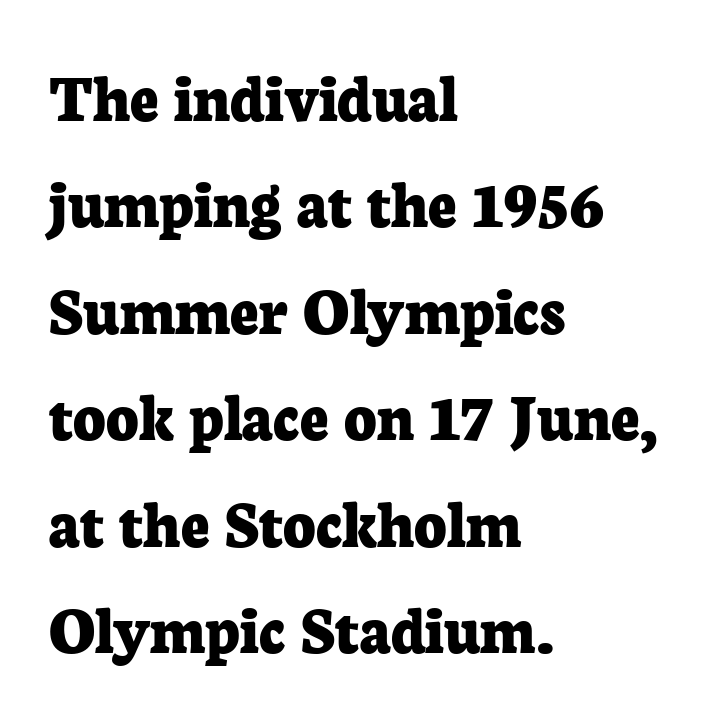
Reading down the column, the eye jumps a familiar distance to each next line. Horizontally, the lines are justified to the leading edge only. The strokes are fattened all the way to bold. The designer went with a serif here, giving each stem small feet. Observe the ordinary spacing: letters are neighbours, not strangers.
